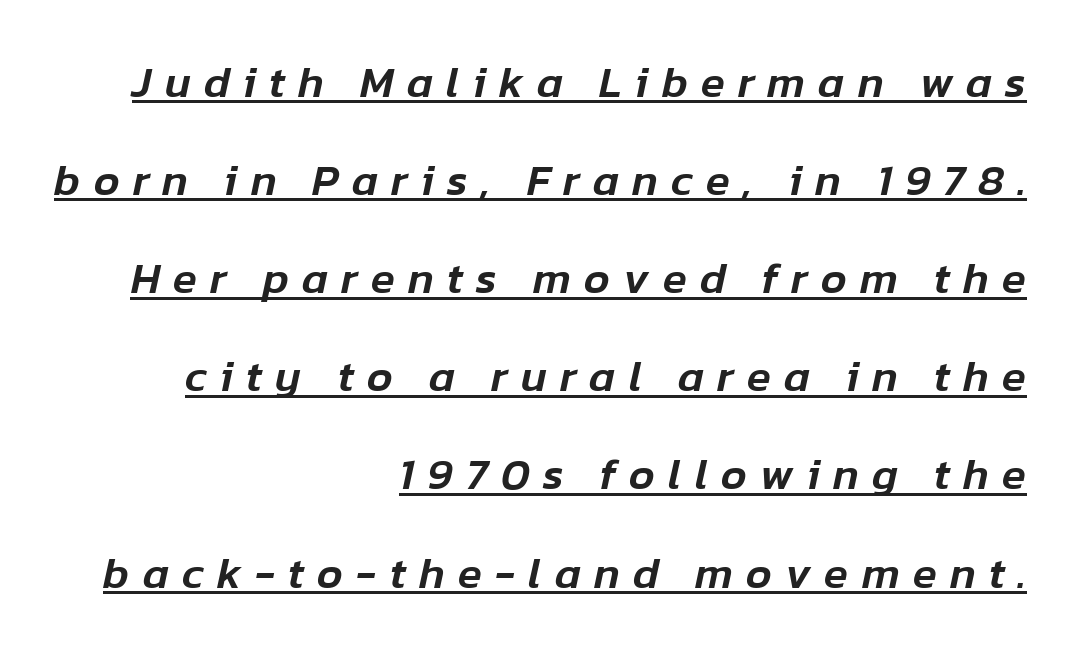
{"italic": "yes", "lean": "right", "slant_degrees": 12, "width": "normal", "stroke_contrast": "low", "x_height": "medium", "monospaced": "no", "underline": "yes", "align": "right", "line_spacing": "loose", "line_spacing_ratio": 2.23, "letter_spacing": "wide", "letter_spacing_em": 0.3, "glyph_px": 44}
